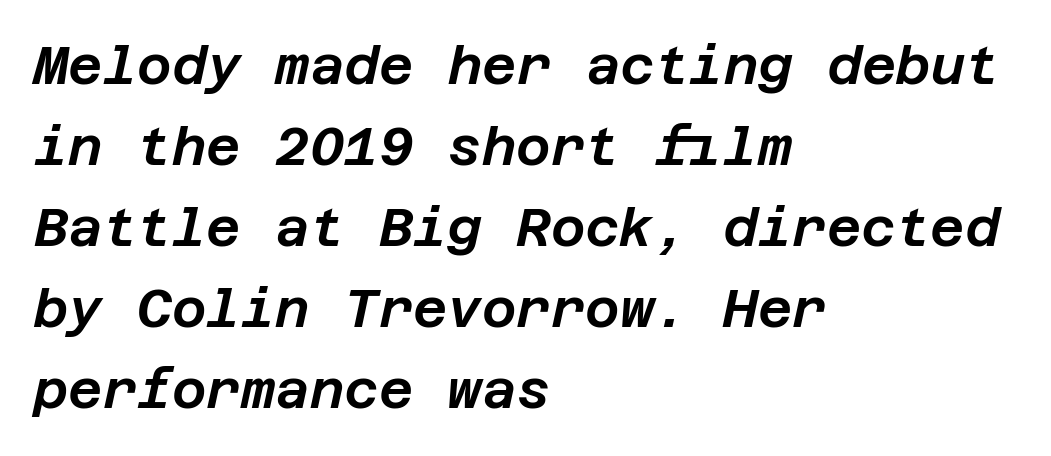
Q: Is the text italic (slanted)? A: Yes, it leans right by about 12 degrees.
Q: Is the text underlined? A: No.
Q: How is the paragraph aligned? A: Left-aligned.
Q: Is the spacing between letters normal or unusually wide? A: Normal.
Q: Is the spacing between lines tight, normal or loose? A: Normal.
Q: Width (condensed, normal, or wide)? A: Normal.
Q: Stroke contrast? A: Low.
Q: x-height? A: Large.
